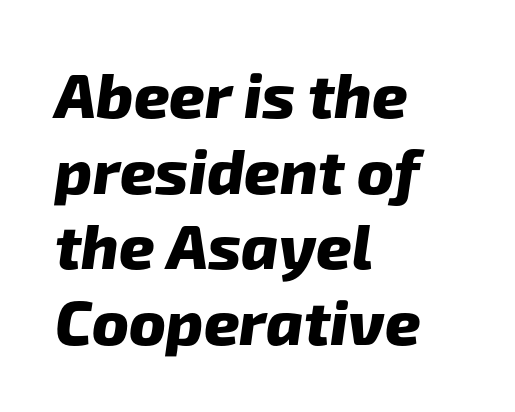
{"serif": "no", "bold": "yes", "weight": "heavy", "width": "normal", "stroke_contrast": "low", "x_height": "medium", "monospaced": "no", "underline": "no", "align": "left", "line_spacing_ratio": 1.22, "letter_spacing": "normal", "letter_spacing_em": 0.0, "glyph_px": 62}
